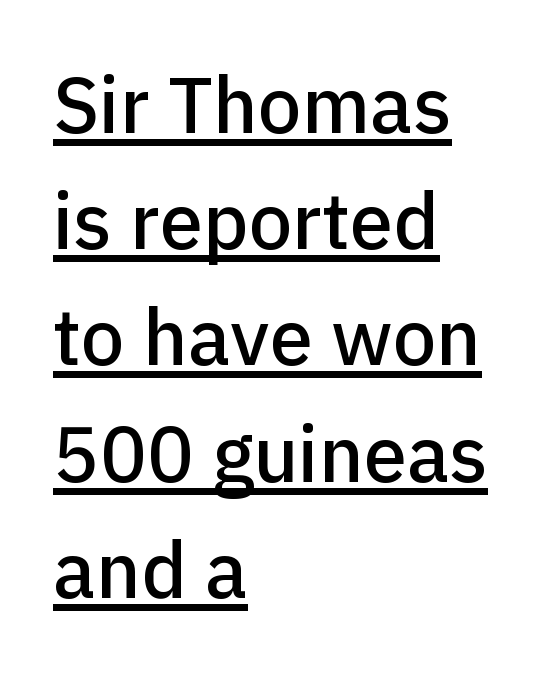
Q: Is the text italic (slanted)? A: No, it is upright.
Q: Is the typeface a serif or a sans-serif typeface? A: Sans-serif.
Q: Is the text underlined? A: Yes.
Q: How is the paragraph aligned? A: Left-aligned.
Q: Is the spacing between letters normal or unusually wide? A: Normal.
Q: Is the spacing between lines tight, normal or loose? A: Normal.
Q: Width (condensed, normal, or wide)? A: Normal.
Q: Stroke contrast? A: Low.
Q: x-height? A: Medium.
Q: Monospaced? A: No.
